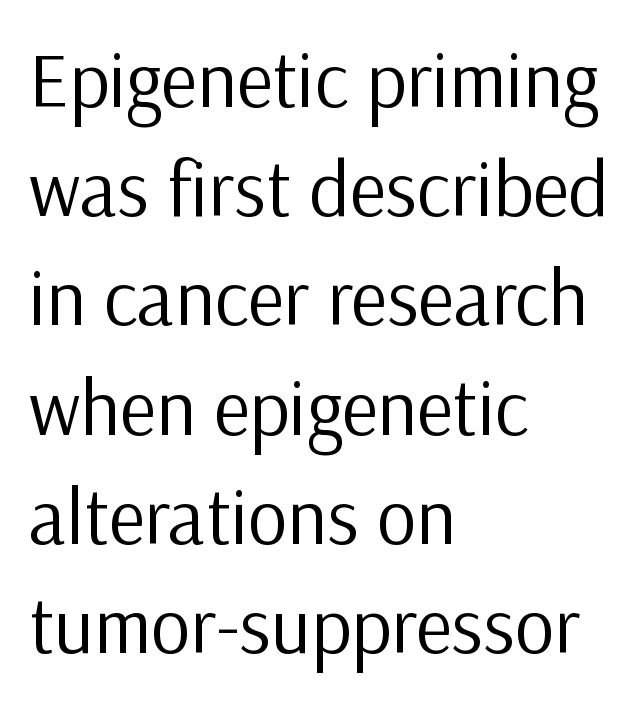
Q: Is the text bold? A: No.
Q: Is the text italic (slanted)? A: No, it is upright.
Q: Is the typeface a serif or a sans-serif typeface? A: Sans-serif.
Q: Is the text underlined? A: No.
Q: How is the paragraph aligned? A: Left-aligned.
Q: Is the spacing between letters normal or unusually wide? A: Normal.
Q: Is the spacing between lines tight, normal or loose? A: Normal.
Q: Width (condensed, normal, or wide)? A: Normal.
Q: Stroke contrast? A: Low.
Q: x-height? A: Medium.
Q: Monospaced? A: No.
